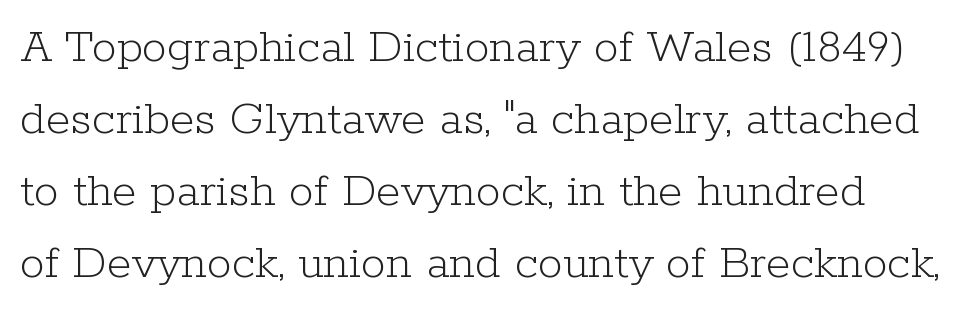
Q: Is the text bold? A: No.
Q: Is the text italic (slanted)? A: No, it is upright.
Q: Is the typeface a serif or a sans-serif typeface? A: Serif.
Q: Is the text underlined? A: No.
Q: Is the spacing between letters normal or unusually wide? A: Normal.
Q: Is the spacing between lines tight, normal or loose? A: Normal.
Q: Width (condensed, normal, or wide)? A: Normal.
Q: Stroke contrast? A: Low.
Q: x-height? A: Medium.
Q: Monospaced? A: No.
